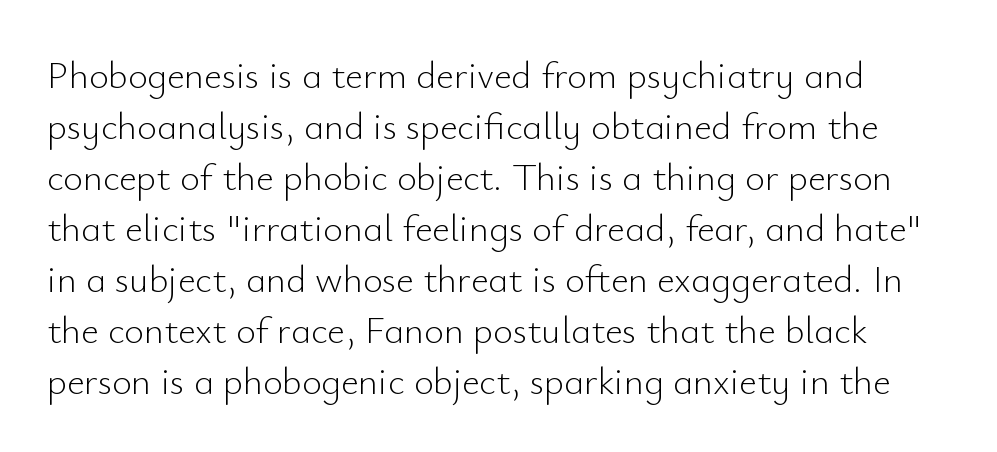
The image shows 38 px light sans-serif type, upright; set normal line spacing (1.34x), normal letter spacing, not underlined; low stroke contrast and a small x-height.
